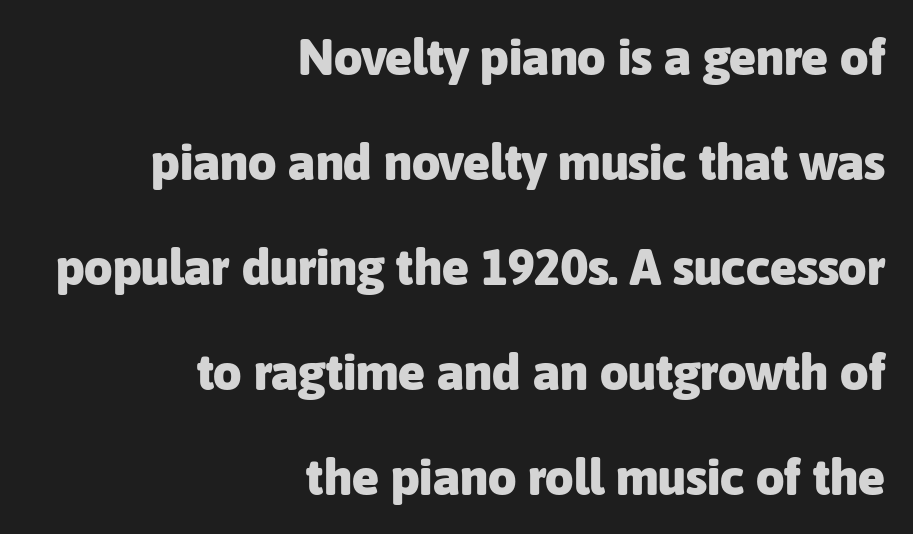
{"serif": "no", "italic": "no", "bold": "yes", "weight": "heavy", "width": "normal", "stroke_contrast": "low", "x_height": "medium", "monospaced": "no", "underline": "no", "align": "right", "line_spacing": "loose", "line_spacing_ratio": 2.1, "letter_spacing": "normal", "letter_spacing_em": 0.0, "glyph_px": 50}
